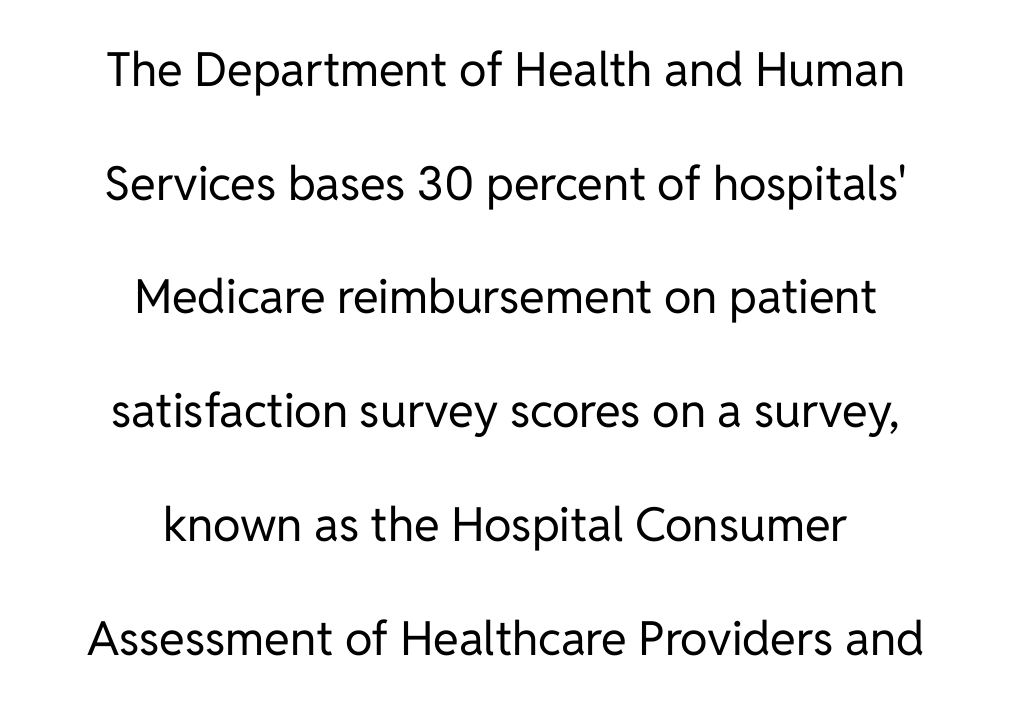
Glance below the letters and you will spot only blank space. These lines are composed in type without serifs. Here the designer chose a conventional face with non-uniform glyph widths. What's the leading like? Stretched, with rows far apart. Caption: standard tracking, unaltered.
